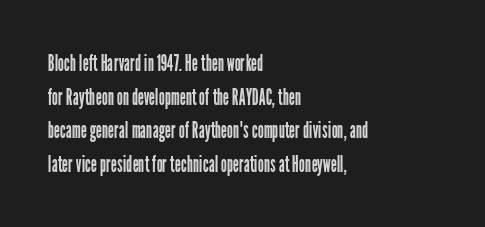
Does the copy run flush right? No — it runs flush left. Does extra space separate the letters? No, they use regular spacing. The letters look calm and open, with moderate or lighter stems. Beneath every word, the page is bare. Normally led — the rows are evenly, conventionally spaced.
